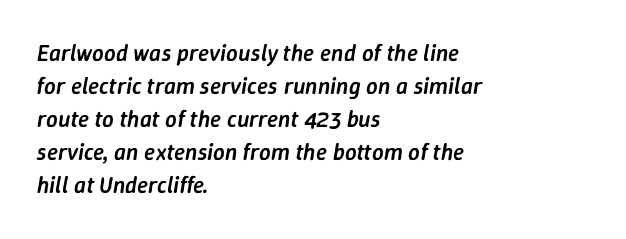
Q: Is the text bold? A: Semi-bold.
Q: Is the text italic (slanted)? A: Yes, it leans right by about 9 degrees.
Q: Is the text underlined? A: No.
Q: How is the paragraph aligned? A: Left-aligned.
Q: Is the spacing between letters normal or unusually wide? A: Normal.
Q: Is the spacing between lines tight, normal or loose? A: Normal.
